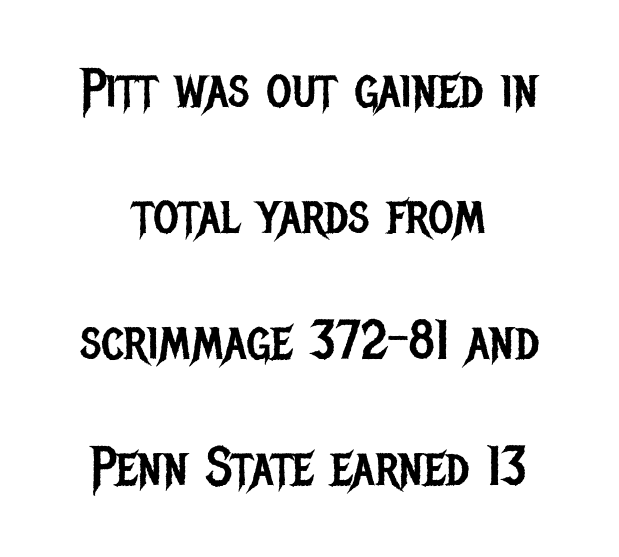
Q: Is the text bold? A: No.
Q: Is the text italic (slanted)? A: No, it is upright.
Q: Is the typeface a serif or a sans-serif typeface? A: Sans-serif.
Q: Is the text underlined? A: No.
Q: How is the paragraph aligned? A: Centered.
Q: Is the spacing between letters normal or unusually wide? A: Normal.
Q: Is the spacing between lines tight, normal or loose? A: Loose.
Q: Width (condensed, normal, or wide)? A: Condensed.
Q: Stroke contrast? A: Low.
Q: x-height? A: Large.
Q: Monospaced? A: No.
